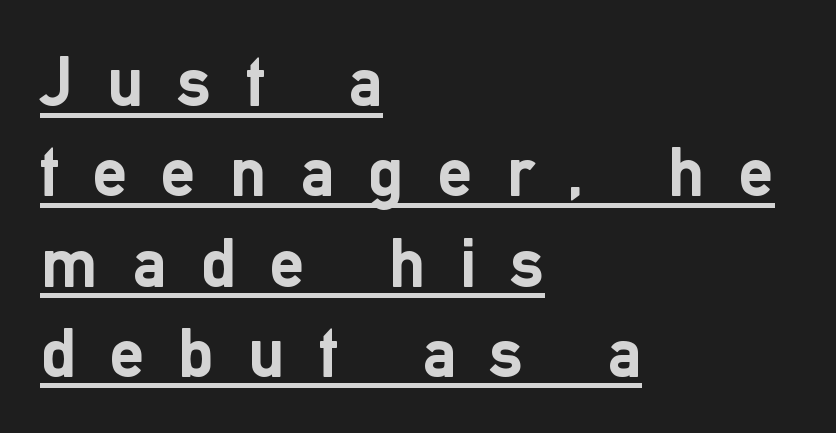
In terms of letterform style, serifs are entirely absent. Reading down the block, your eye returns to a fixed left position each line. The glyphs are accompanied by a horizontal stroke just below them. The passage shown is typed in a proportional face where columns would drift.
